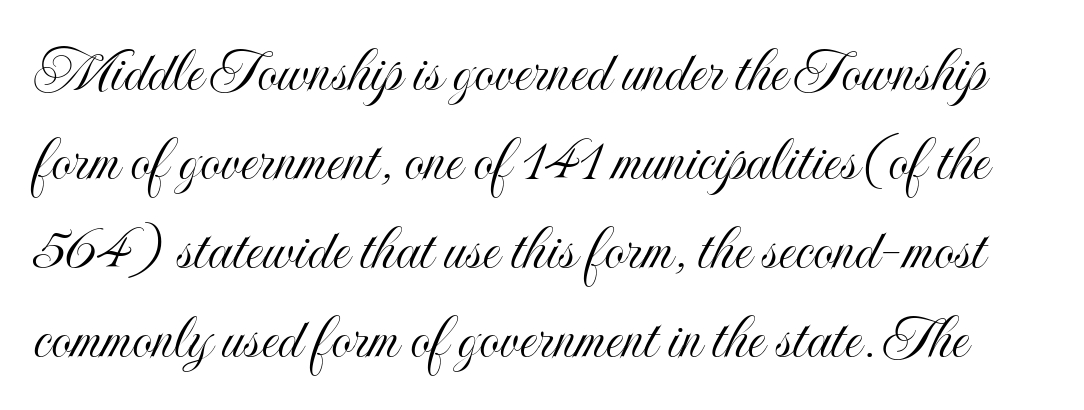
The rendering uses natural spacing where letterforms have individual widths. The baseline area is clear. Default kerning and tracking; the words read as compact shapes. Does the leading feel generous? No, just average.
